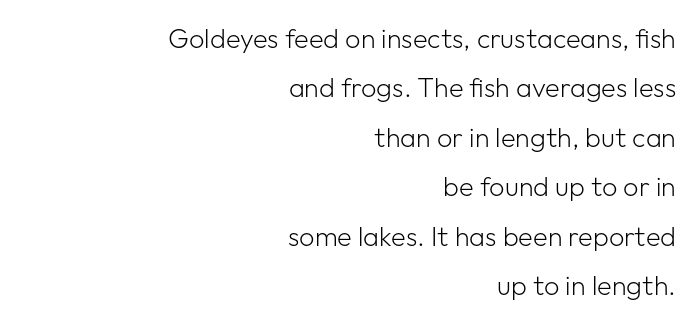
No extra ink here — the face is not bold. The rendering anchors every line to the right-hand side. Style check: upright. Here the glyphs are tracked normally, forming tight word shapes.
